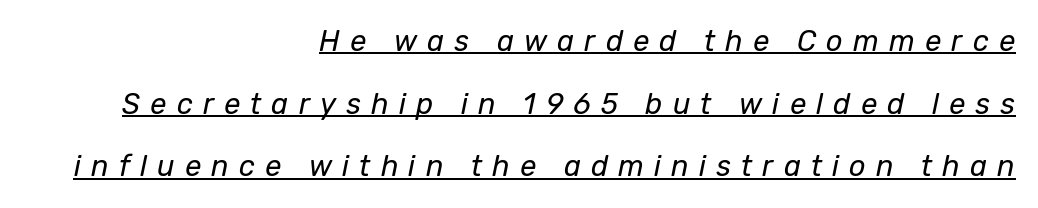
Q: Is the text bold? A: No.
Q: Is the text italic (slanted)? A: Yes, it leans right by about 12 degrees.
Q: Is the text underlined? A: Yes.
Q: How is the paragraph aligned? A: Right-aligned.
Q: Is the spacing between letters normal or unusually wide? A: Unusually wide.
Q: Is the spacing between lines tight, normal or loose? A: Loose.
Q: Width (condensed, normal, or wide)? A: Normal.
Q: Stroke contrast? A: Low.
Q: x-height? A: Medium.
Q: Monospaced? A: No.
